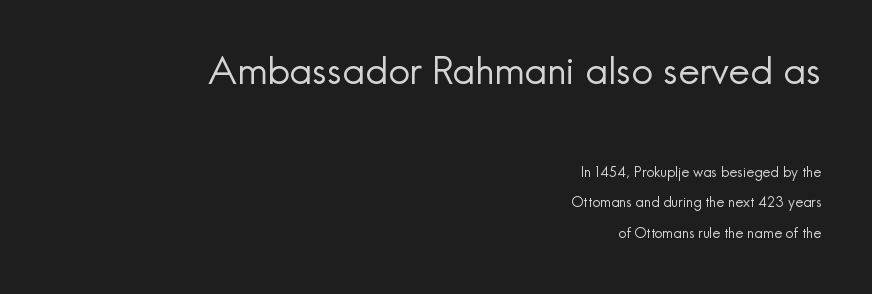
{"serif": "no", "italic": "no", "bold": "no", "weight": "regular", "width": "normal", "x_height": "small", "monospaced": "no", "underline": "no", "align": "right", "line_spacing": "loose", "line_spacing_ratio": 2.19, "letter_spacing": "normal", "letter_spacing_em": 0.0, "larger_block": "first", "size_ratio": 2.71, "glyph_px": 38}
